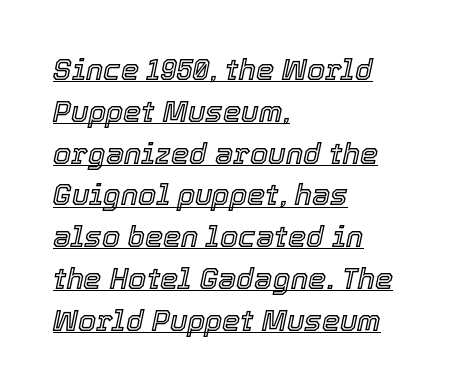
Q: Is the text italic (slanted)? A: Yes, it leans right by about 12 degrees.
Q: Is the text underlined? A: Yes.
Q: How is the paragraph aligned? A: Left-aligned.
Q: Is the spacing between letters normal or unusually wide? A: Normal.
Q: Is the spacing between lines tight, normal or loose? A: Normal.
Q: Width (condensed, normal, or wide)? A: Normal.
Q: x-height? A: Medium.
Q: Monospaced? A: No.
